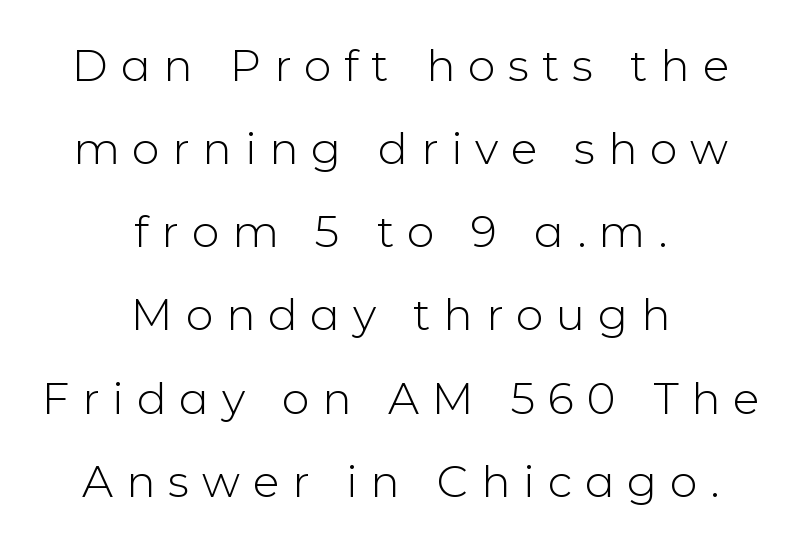
{"serif": "no", "italic": "no", "bold": "no", "weight": "light", "width": "normal", "stroke_contrast": "low", "x_height": "medium", "monospaced": "no", "underline": "no", "align": "center", "line_spacing_ratio": 1.89, "letter_spacing": "wide", "letter_spacing_em": 0.29, "glyph_px": 44}
